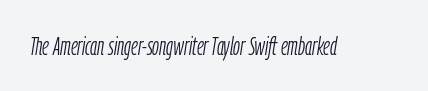
How are the letters spaced? Ordinarily, with no added tracking. Letters have the restrained weight of plain body copy at most. The specimen omits any rule beneath the text block's lines. Slanted lettering throughout.
